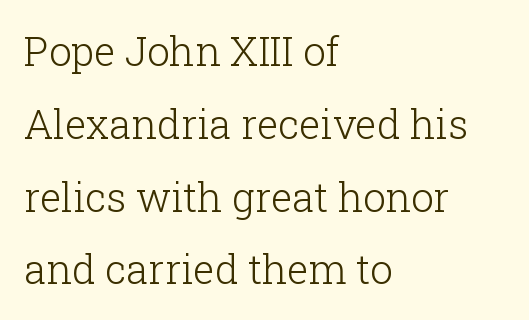
{"serif": "yes", "italic": "no", "bold": "no", "weight": "light", "width": "normal", "stroke_contrast": "low", "x_height": "medium", "monospaced": "no", "underline": "no", "align": "left", "line_spacing_ratio": 1.82, "letter_spacing": "normal", "letter_spacing_em": 0.0, "glyph_px": 40}
